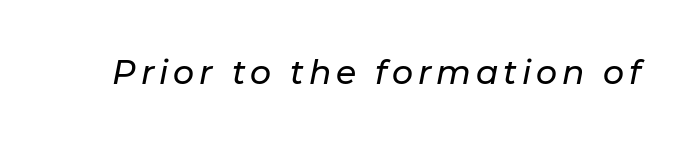
The rendering applies a slant to the glyphs. Clear beneath every line of the passage. A typesetter would call this proportional, since set widths differ per character.
